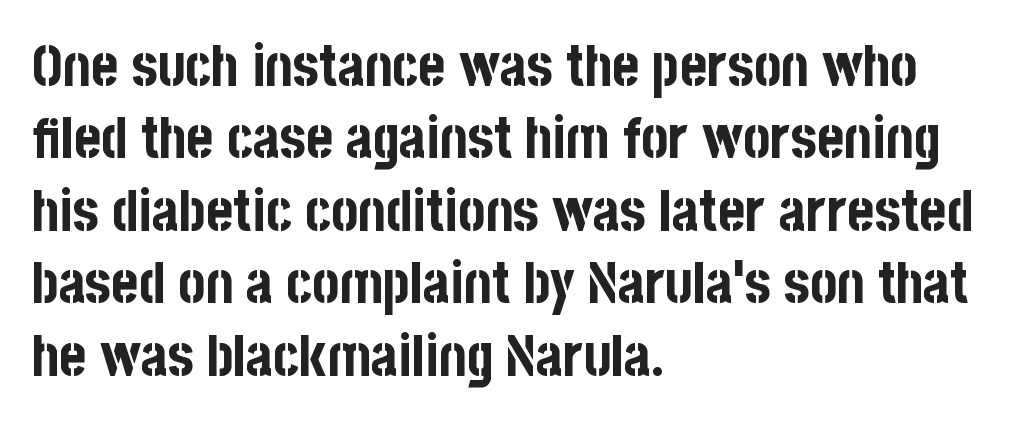
{"serif": "no", "italic": "no", "bold": "yes", "weight": "bold", "width": "condensed", "stroke_contrast": "low", "x_height": "large", "monospaced": "no", "underline": "no", "align": "left", "line_spacing": "normal", "line_spacing_ratio": 1.27, "letter_spacing": "normal", "letter_spacing_em": 0.0, "glyph_px": 57}
